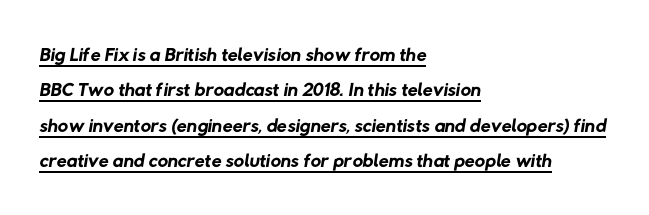
{"serif": "no", "bold": "no", "weight": "regular", "width": "normal", "stroke_contrast": "low", "x_height": "medium", "monospaced": "no", "underline": "yes", "align": "left", "line_spacing_ratio": 1.22, "letter_spacing": "normal", "letter_spacing_em": 0.0, "glyph_px": 29}
